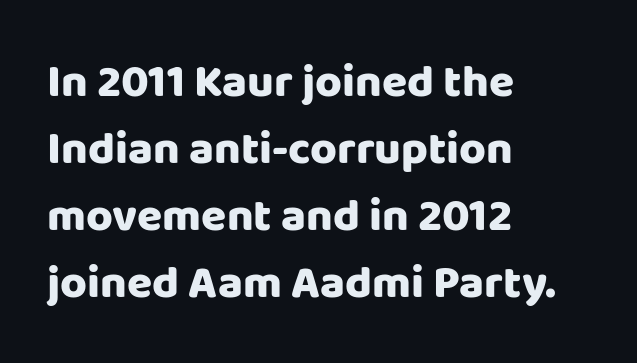
How would I describe the line gaps? Plain and ordinary. The foot of each line stays bare and open. Ordinary non-slanted type is in use. The passage shown is emphatically bold. Spacing verdict: proportional, widths tailored to each character.
